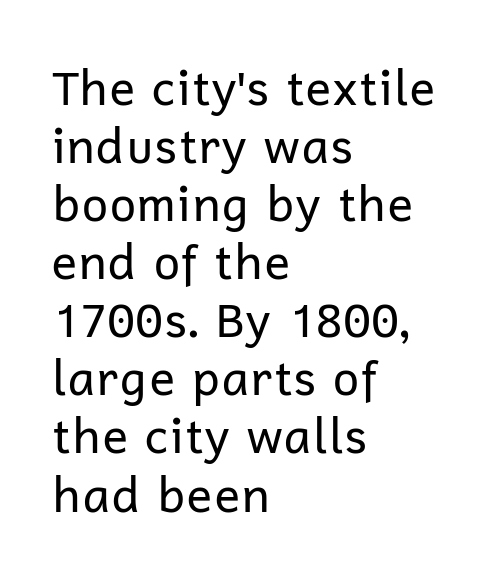
{"serif": "no", "italic": "no", "bold": "no", "weight": "regular", "width": "normal", "stroke_contrast": "low", "x_height": "medium", "monospaced": "no", "underline": "no", "align": "left", "line_spacing_ratio": 1.21, "letter_spacing": "normal", "letter_spacing_em": 0.0, "glyph_px": 48}
